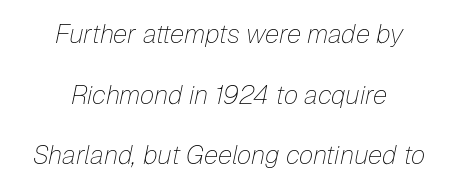
Honestly, there is no underline to notice here at all. Alignment: centered. When letters slant like this, we call the style italic. The gaps between neighbouring characters are ordinary and unremarkable.
